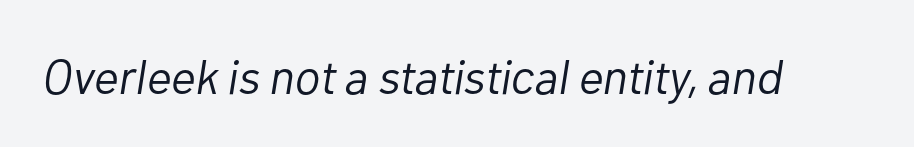
{"italic": "yes", "lean": "right", "slant_degrees": 10, "bold": "no", "weight": "light", "width": "normal", "stroke_contrast": "low", "x_height": "medium", "monospaced": "no", "underline": "no", "letter_spacing": "normal", "letter_spacing_em": 0.0, "glyph_px": 48}
